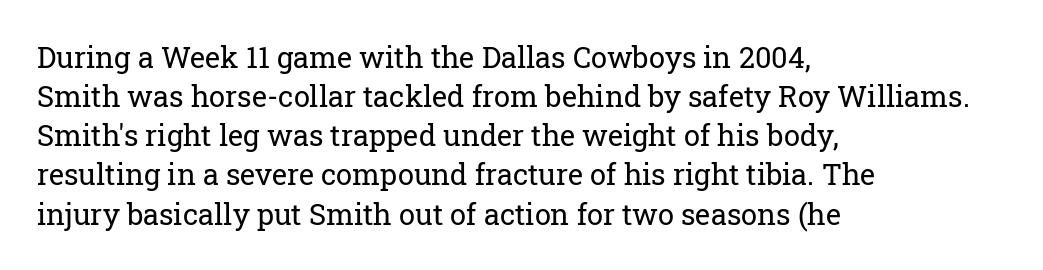
The image shows 29 px regular-weight serif type, upright; set left-aligned, normal line spacing (1.35x), normal letter spacing, not underlined; low stroke contrast and a medium x-height.
